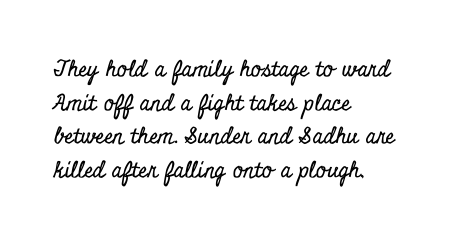
The image shows 22 px text type; set left-aligned, normal line spacing (1.53x), normal letter spacing, not underlined.
